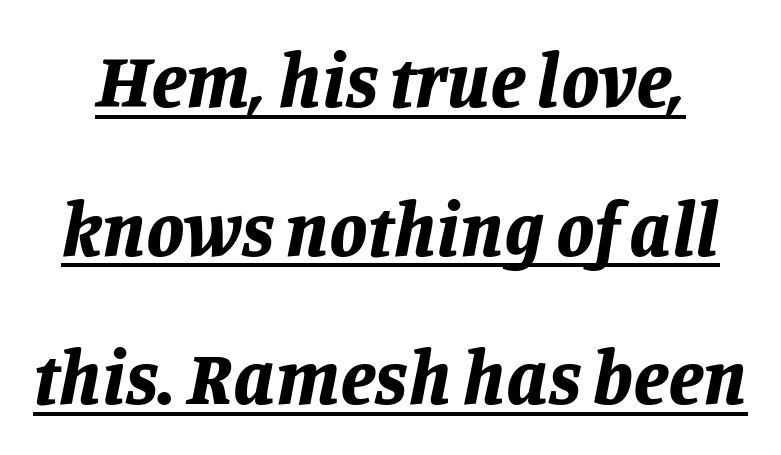
{"italic": "yes", "lean": "right", "slant_degrees": 11, "bold": "yes", "weight": "bold", "width": "normal", "stroke_contrast": "low", "x_height": "large", "monospaced": "no", "underline": "yes", "line_spacing": "loose", "line_spacing_ratio": 1.93, "letter_spacing": "normal", "letter_spacing_em": 0.0, "glyph_px": 77}
